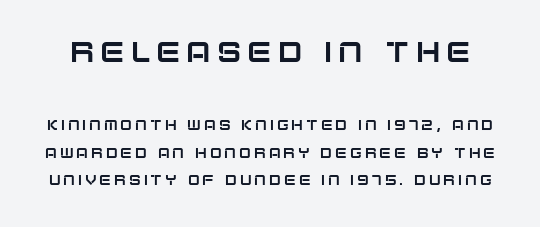
Larger block? The one above; the one below is distinctly smaller. Vertical spacing — loose. Anything drawn beneath the words? Only blank space. The letters are spread apart with noticeably loose tracking. Ordinary non-slanted type is in use. The letters advance in unequal steps, a hallmark of proportional type.
